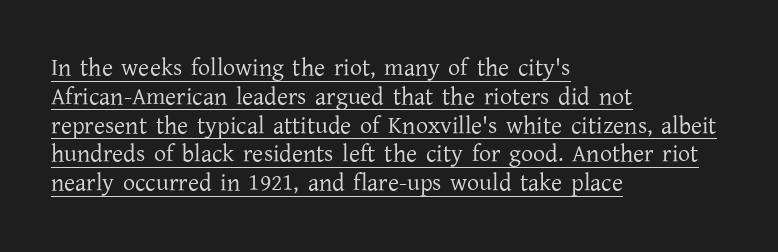
The type sits square on the baseline with zero lean. Nothing heavy about these letters — not bold at all. Notice how the passage keeps a crisp vertical edge on the left only. This rendering features underlined lettering.
